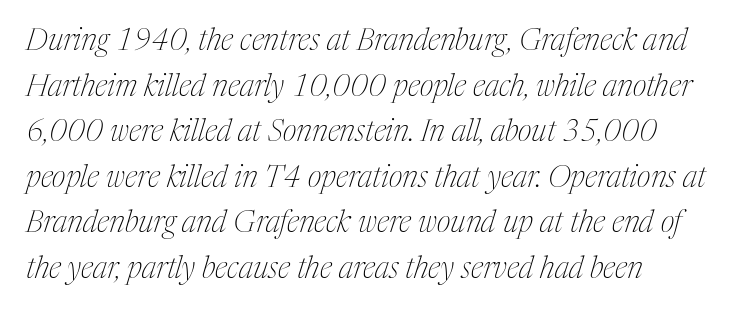
The image shows 30 px thin, condensed serif type, italic (leaning right); set normal line spacing (1.52x), normal letter spacing, not underlined; medium stroke contrast and a medium x-height.
